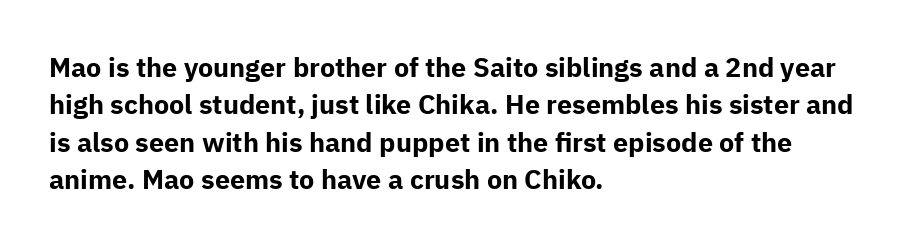
Q: Is the text bold? A: Yes.
Q: Is the text italic (slanted)? A: No, it is upright.
Q: Is the text underlined? A: No.
Q: How is the paragraph aligned? A: Left-aligned.
Q: Is the spacing between letters normal or unusually wide? A: Normal.
Q: Is the spacing between lines tight, normal or loose? A: Normal.
